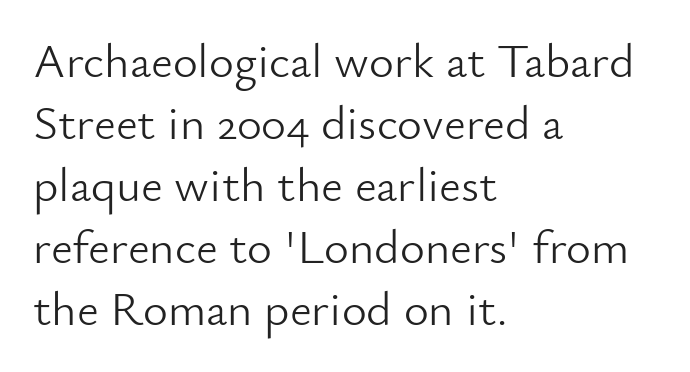
{"serif": "no", "italic": "no", "bold": "no", "weight": "light", "width": "normal", "stroke_contrast": "low", "x_height": "small", "monospaced": "no", "underline": "no", "align": "left", "line_spacing": "normal", "line_spacing_ratio": 1.29, "letter_spacing": "normal", "letter_spacing_em": 0.0, "glyph_px": 48}
